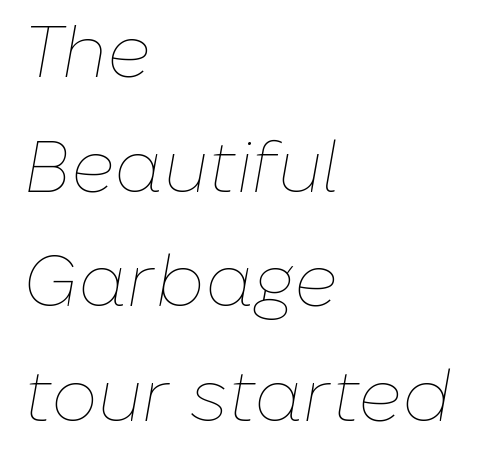
The image shows 73 px thin type, italic (leaning right); set left-aligned, normal line spacing (1.57x), normal letter spacing, not underlined; low stroke contrast and a medium x-height.
